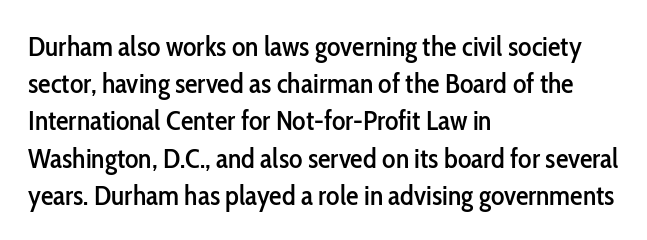
Q: Is the text italic (slanted)? A: No, it is upright.
Q: Is the typeface a serif or a sans-serif typeface? A: Sans-serif.
Q: Is the text underlined? A: No.
Q: How is the paragraph aligned? A: Left-aligned.
Q: Is the spacing between letters normal or unusually wide? A: Normal.
Q: Is the spacing between lines tight, normal or loose? A: Normal.
Q: Width (condensed, normal, or wide)? A: Condensed.
Q: Stroke contrast? A: Low.
Q: x-height? A: Medium.
Q: Monospaced? A: No.
